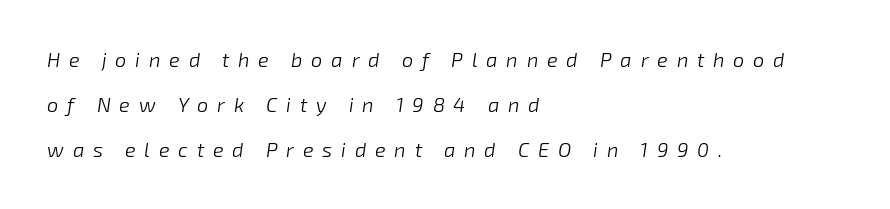
{"italic": "yes", "lean": "right", "slant_degrees": 8, "bold": "no", "underline": "no", "align": "left", "line_spacing": "loose", "line_spacing_ratio": 2.24, "letter_spacing": "wide", "letter_spacing_em": 0.44, "glyph_px": 20}
